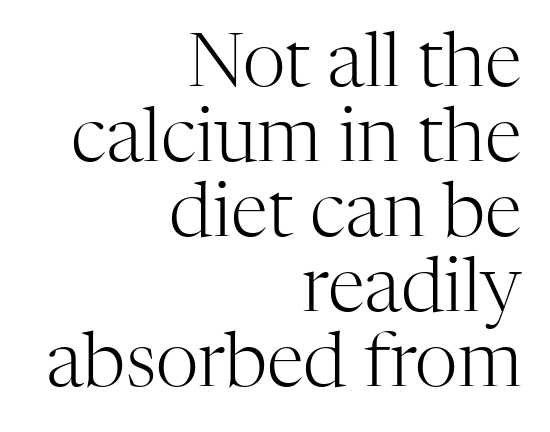
{"serif": "yes", "italic": "no", "bold": "no", "weight": "light", "width": "normal", "stroke_contrast": "high", "x_height": "medium", "monospaced": "no", "underline": "no", "align": "right", "line_spacing": "tight", "line_spacing_ratio": 1.0, "letter_spacing": "normal", "letter_spacing_em": 0.0, "glyph_px": 75}
